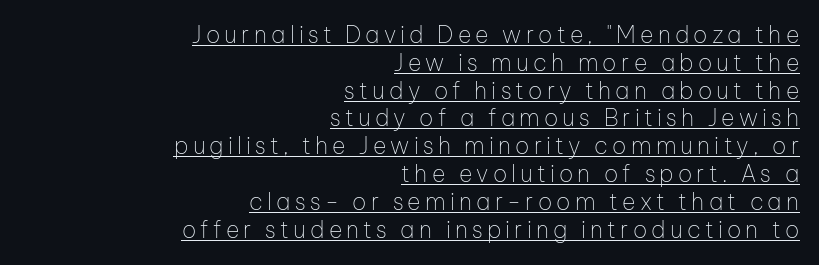
Q: Is the text bold? A: No.
Q: Is the text italic (slanted)? A: No, it is upright.
Q: Is the text underlined? A: Yes.
Q: How is the paragraph aligned? A: Right-aligned.
